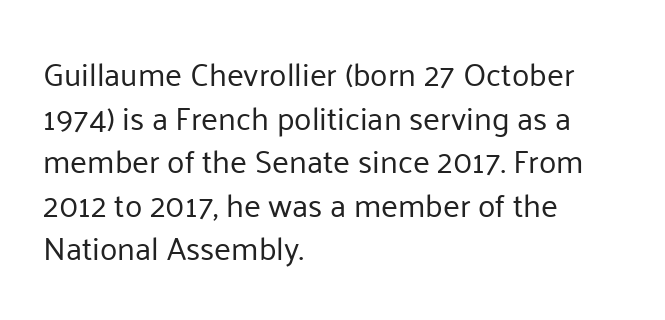
The image shows 32 px regular-weight sans-serif type, upright; set left-aligned, normal line spacing (1.36x), normal letter spacing, not underlined; low stroke contrast and a medium x-height.
